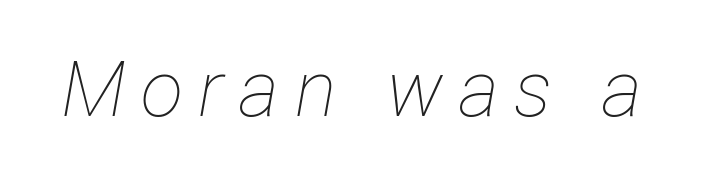
This sample uses expanded letter spacing, leaving extra air between glyphs. Do the characters align in a grid? No, the font is proportional. Summary of weight: not heavy and not bold. Descender tails drop into unmarked territory. The specimen reads as italic at a glance.
